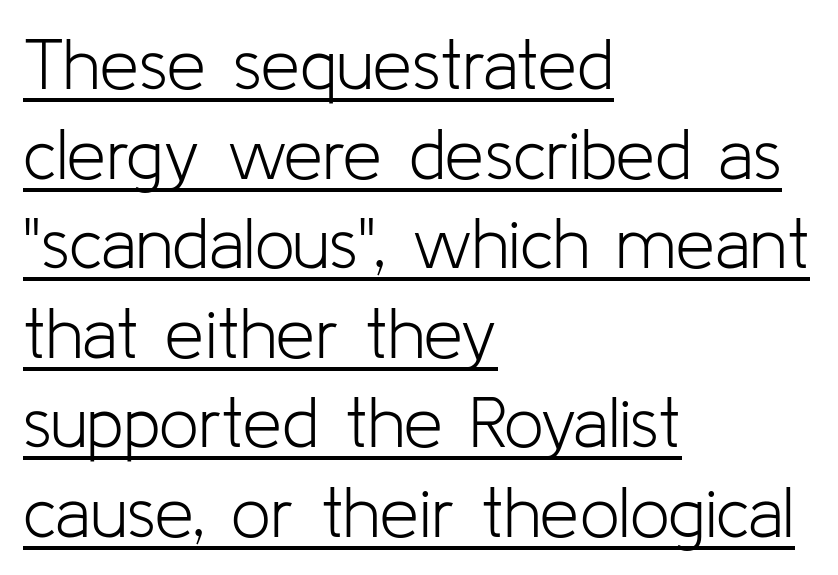
Q: Is the text bold? A: No.
Q: Is the text italic (slanted)? A: No, it is upright.
Q: Is the typeface a serif or a sans-serif typeface? A: Sans-serif.
Q: Is the text underlined? A: Yes.
Q: How is the paragraph aligned? A: Left-aligned.
Q: Is the spacing between letters normal or unusually wide? A: Normal.
Q: Is the spacing between lines tight, normal or loose? A: Normal.
Q: Width (condensed, normal, or wide)? A: Normal.
Q: Stroke contrast? A: Low.
Q: x-height? A: Medium.
Q: Monospaced? A: No.
